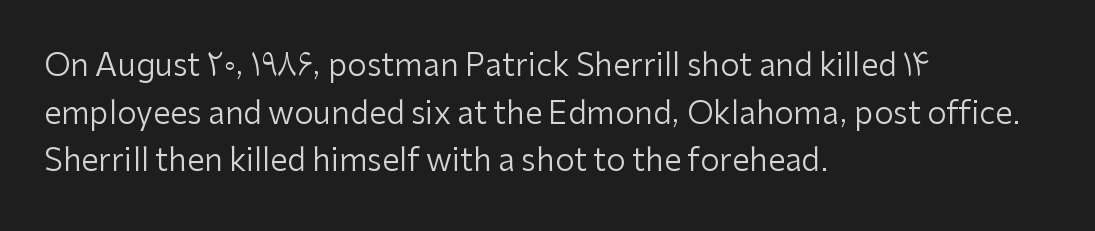
The image shows 31 px regular-weight sans-serif type, upright; set left-aligned, normal line spacing (1.54x), normal letter spacing, not underlined; low stroke contrast and a medium x-height.
